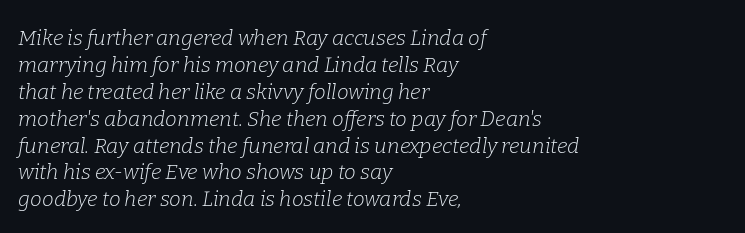
The gaps between neighbouring characters are ordinary and unremarkable. Does the lettering tilt? It does — this is italic. Leading matches the norm, producing a regular column. The rag falls on the right side of this text block. Letters rest on an invisible, unmarked baseline. Stems and bowls with no extra thickness — not bold.
